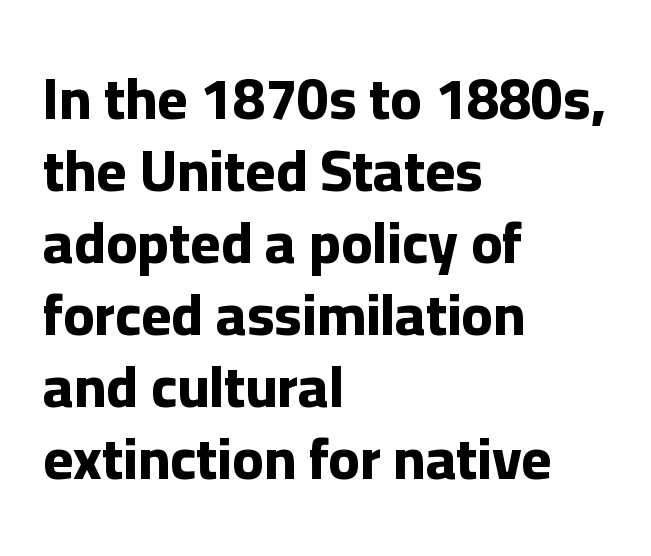
You could call the tracking neutral — neither tight nor loose. Every row of glyphs begins at an identical x-position on the left. Serifs: no, the terminals of the letterforms are clean. Note the varied advance widths — an 'i' is clearly narrower than an 'm'. Heavy, bold letterforms. Underline: absent.
